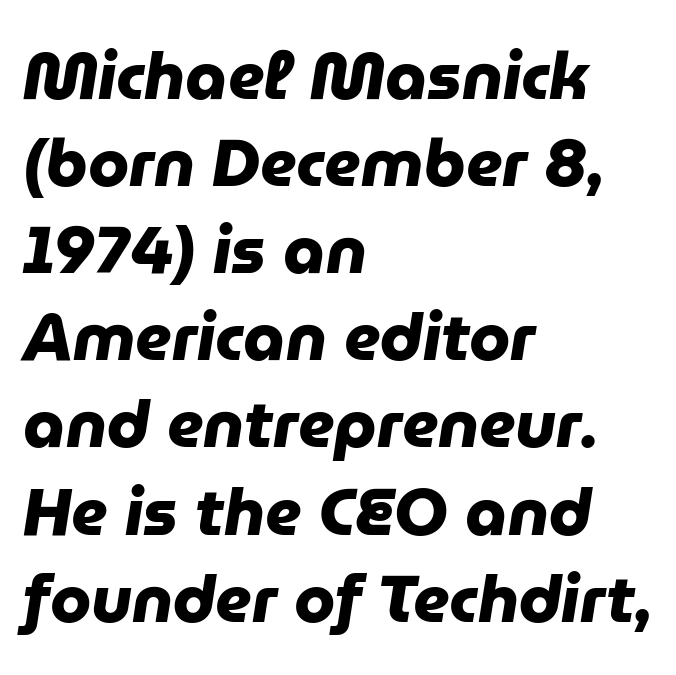
{"serif": "no", "bold": "yes", "weight": "heavy", "width": "normal", "stroke_contrast": "low", "x_height": "medium", "monospaced": "no", "underline": "no", "align": "left", "line_spacing": "normal", "line_spacing_ratio": 1.32, "letter_spacing": "normal", "letter_spacing_em": 0.0, "glyph_px": 66}
